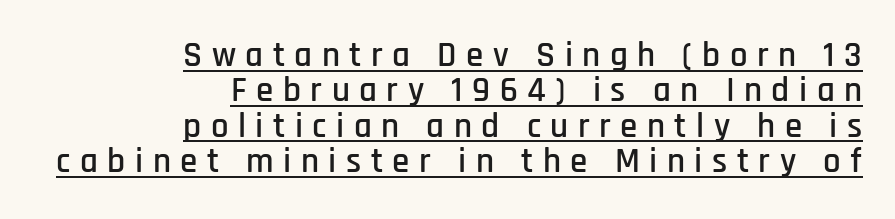
Closely set lines give the paragraph a compact silhouette. Note: no serifs on the glyphs. This is underlined copy, the kind a proofreader might mark for attention. This sample has the flowing, uneven cadence of proportional lettering.
